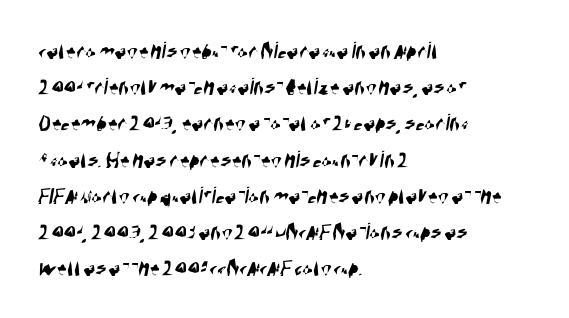
Q: Is the text underlined? A: No.
Q: How is the paragraph aligned? A: Left-aligned.
Q: Is the spacing between letters normal or unusually wide? A: Normal.
Q: Is the spacing between lines tight, normal or loose? A: Normal.
